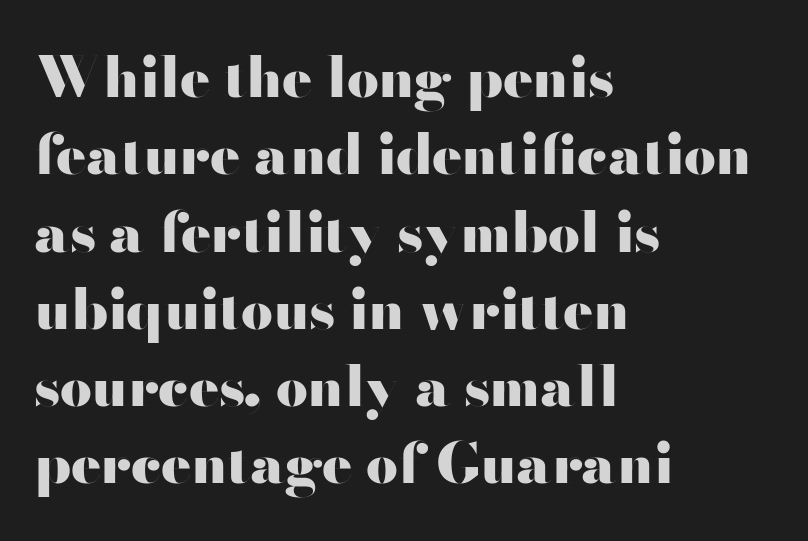
The image shows 56 px heavy, wide type, upright; set left-aligned, normal line spacing (1.38x), normal letter spacing, not underlined; high stroke contrast and a small x-height.
